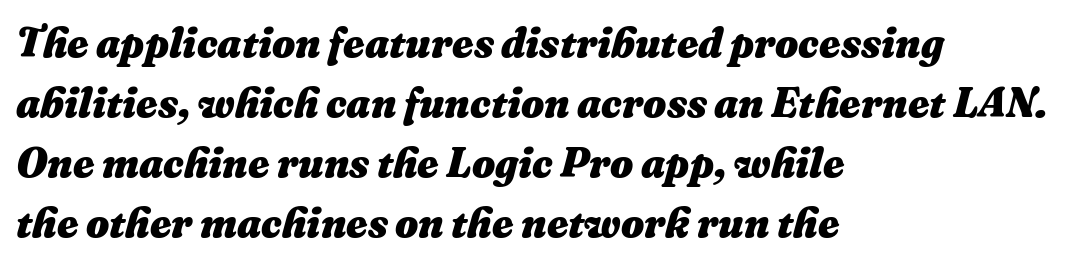
The image shows 41 px heavy type, italic (leaning right); set left-aligned, normal line spacing (1.46x), normal letter spacing, not underlined; medium stroke contrast and a medium x-height.
